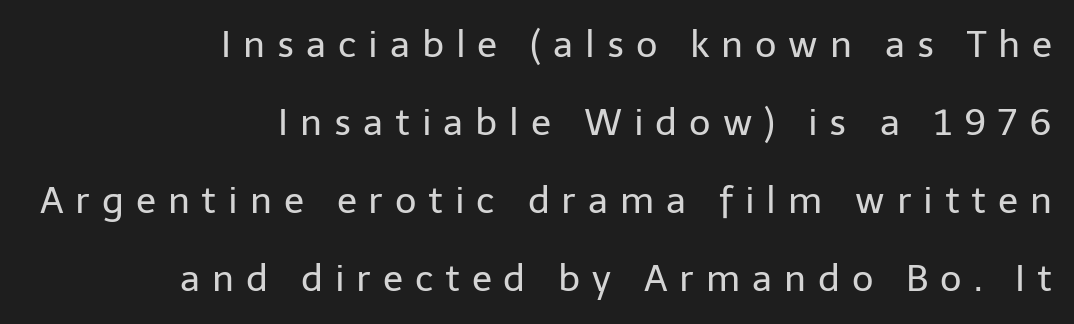
Q: Is the text bold? A: No.
Q: Is the text italic (slanted)? A: No, it is upright.
Q: Is the typeface a serif or a sans-serif typeface? A: Sans-serif.
Q: Is the text underlined? A: No.
Q: How is the paragraph aligned? A: Right-aligned.
Q: Is the spacing between letters normal or unusually wide? A: Unusually wide.
Q: Is the spacing between lines tight, normal or loose? A: Loose.
Q: Width (condensed, normal, or wide)? A: Normal.
Q: Stroke contrast? A: Low.
Q: x-height? A: Medium.
Q: Monospaced? A: No.
